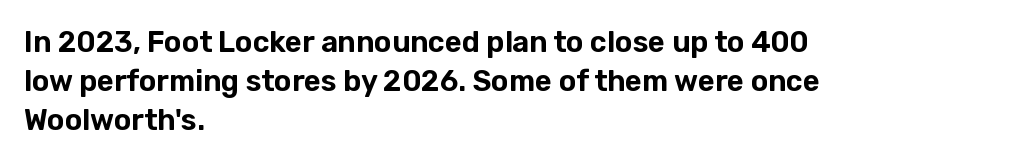
The image shows 29 px sans-serif type, upright; set left-aligned, normal line spacing (1.35x), normal letter spacing, not underlined; low stroke contrast and a medium x-height.
